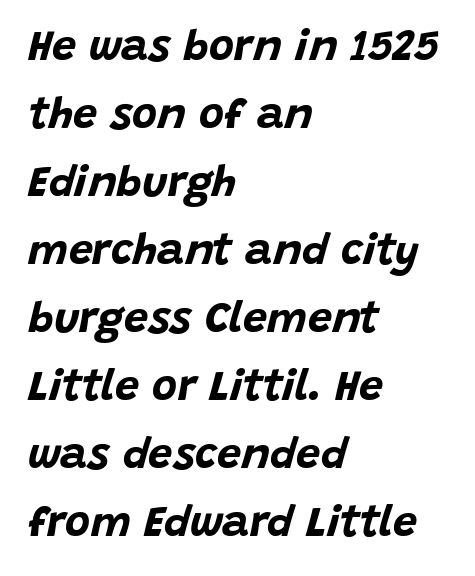
Q: Is the text bold? A: Yes.
Q: Is the text italic (slanted)? A: Yes, it leans right by about 15 degrees.
Q: Is the text underlined? A: No.
Q: How is the paragraph aligned? A: Left-aligned.
Q: Is the spacing between letters normal or unusually wide? A: Normal.
Q: Is the spacing between lines tight, normal or loose? A: Normal.
Q: Width (condensed, normal, or wide)? A: Normal.
Q: Stroke contrast? A: Low.
Q: x-height? A: Large.
Q: Monospaced? A: No.
